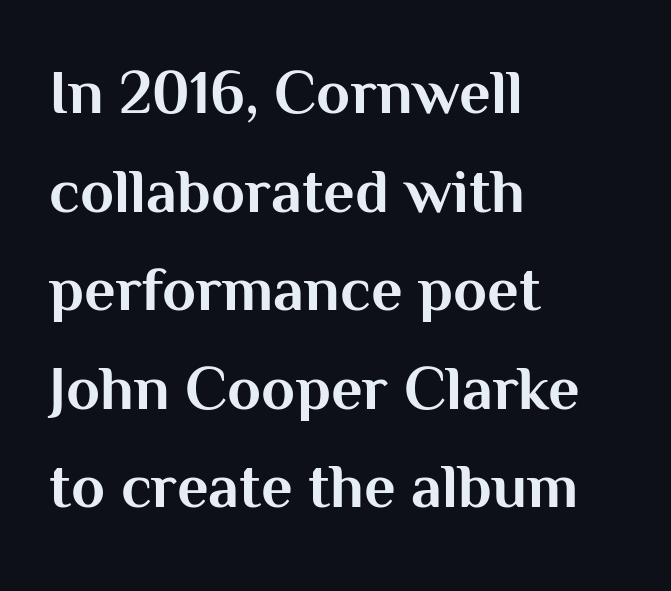
{"serif": "no", "italic": "no", "bold": "yes", "weight": "bold", "width": "normal", "stroke_contrast": "medium", "x_height": "medium", "monospaced": "no", "underline": "no", "align": "left", "line_spacing": "normal", "line_spacing_ratio": 1.59, "letter_spacing": "normal", "letter_spacing_em": 0.0, "glyph_px": 62}
